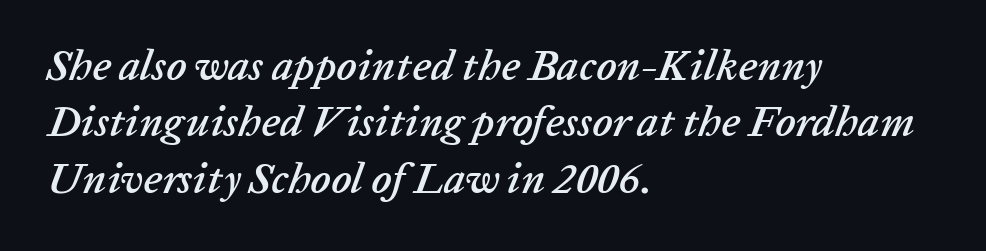
The face used here has a pronounced slope to its letters. A bare baseline throughout the passage. Leftover space on each line is placed entirely after the last word. Each word holds together tightly as a unit, with standard inter-letter gaps. How would I describe the line gaps? Plain and ordinary.
